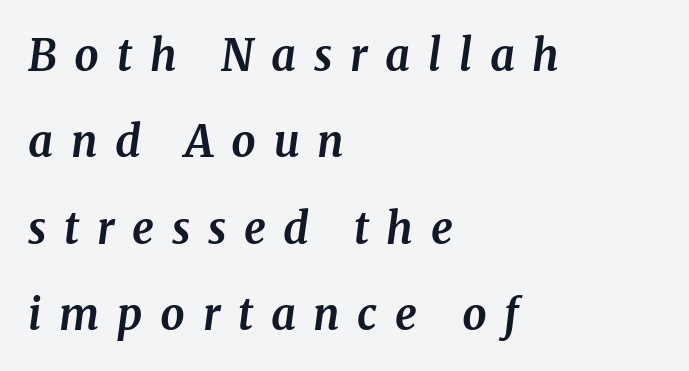
The typography opts for an oblique posture over an upright one. The line-height multiplier appears high, well above default. Proportional: the letters do not fall into vertical columns. The area under the type is left untouched.
